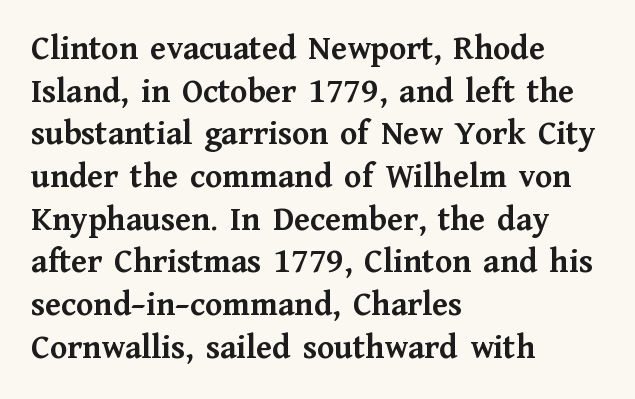
The image shows 35 px semibold serif type, upright; set left-aligned, line spacing 1.22x, normal letter spacing, not underlined; medium stroke contrast and a medium x-height.
